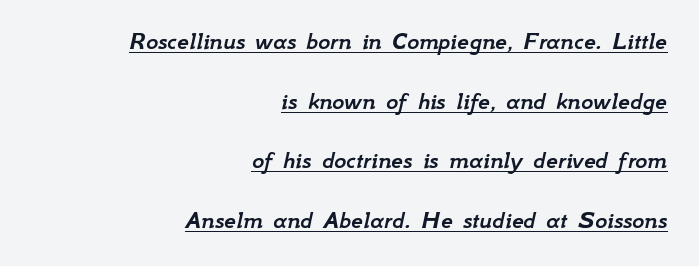
{"italic": "yes", "lean": "right", "slant_degrees": 12, "underline": "yes", "align": "right", "line_spacing": "loose", "line_spacing_ratio": 2.29, "letter_spacing": "normal", "letter_spacing_em": 0.0, "glyph_px": 26}
